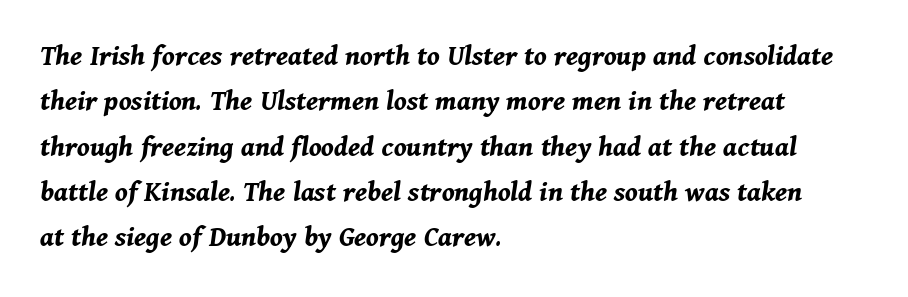
{"italic": "yes", "lean": "right", "slant_degrees": 11, "bold": "yes", "weight": "bold", "width": "normal", "stroke_contrast": "medium", "x_height": "medium", "monospaced": "no", "underline": "no", "align": "left", "line_spacing": "normal", "line_spacing_ratio": 1.51, "letter_spacing": "normal", "letter_spacing_em": 0.0, "glyph_px": 30}
